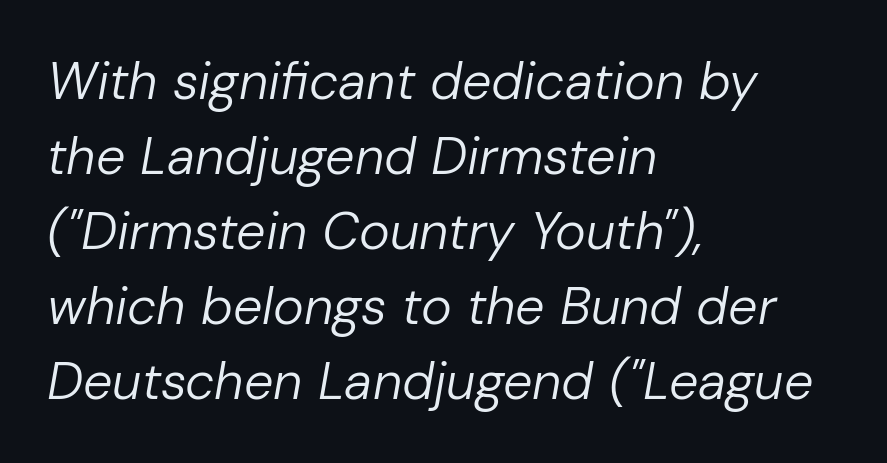
A typesetter would call this zero additional tracking. Layout note: lines flush left. Weight class: somewhere from thin through regular. Check the space under the baseline: it is left empty. The passage shown is typed in a proportional face where columns would drift.
